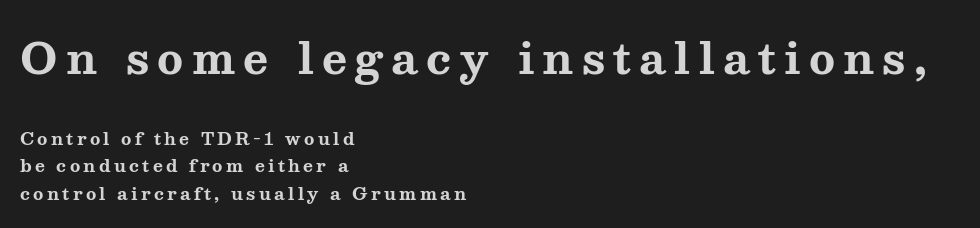
The face used here is seriffed, in the tradition of book romans. Each new line begins a customary step beneath the previous one. The rendering anchors every line to the left-hand side. Strokes here are thick enough to call this a true bold.
